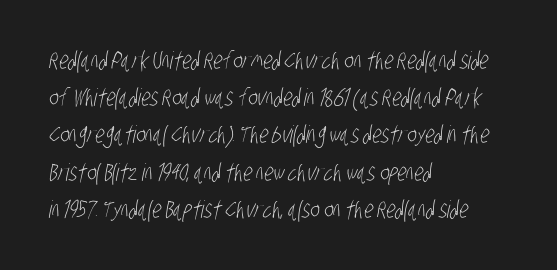
Q: Is the text bold? A: No.
Q: Is the text underlined? A: No.
Q: How is the paragraph aligned? A: Left-aligned.
Q: Is the spacing between letters normal or unusually wide? A: Normal.
Q: Is the spacing between lines tight, normal or loose? A: Normal.
